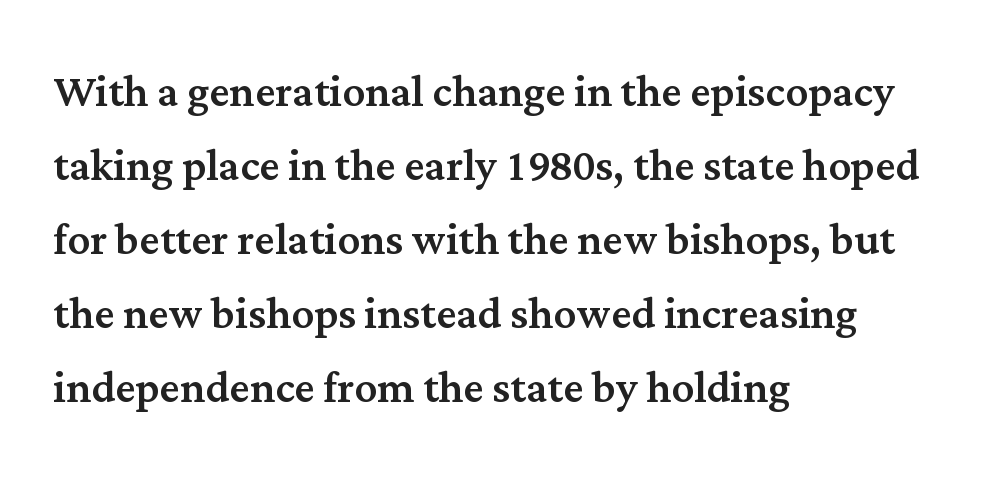
{"serif": "yes", "italic": "no", "width": "normal", "stroke_contrast": "medium", "x_height": "medium", "monospaced": "no", "underline": "no", "align": "left", "line_spacing": "normal", "line_spacing_ratio": 1.32, "letter_spacing": "normal", "letter_spacing_em": 0.0, "glyph_px": 56}
